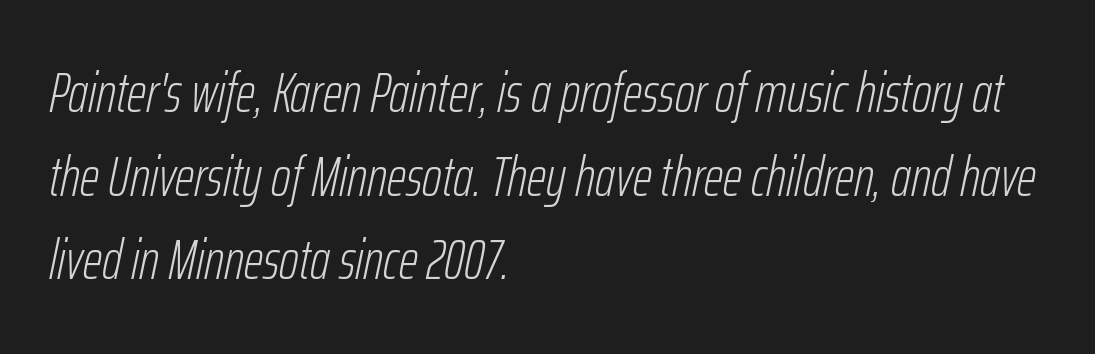
The image shows 55 px light, condensed type, italic (leaning right); set left-aligned, normal line spacing (1.52x), normal letter spacing, not underlined; low stroke contrast and a medium x-height.
